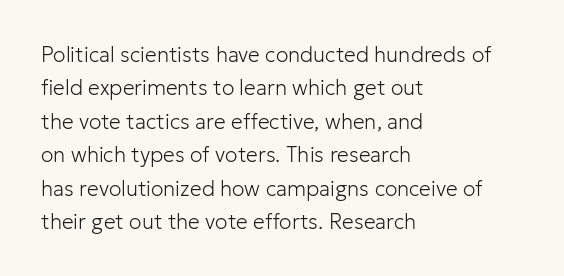
How would I describe the line gaps? Plain and ordinary. Weight: in the light-to-regular range. The type is set solid horizontally, with unmodified tracking. The lines are quadded left.
